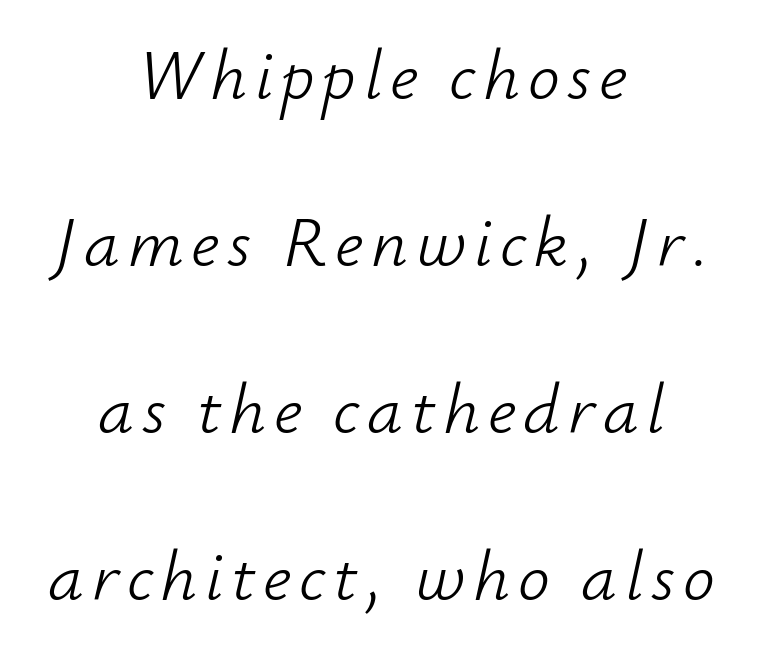
The image shows 71 px light type, italic (leaning right); set centered, loose line spacing (2.35x), not underlined; low stroke contrast and a small x-height.
